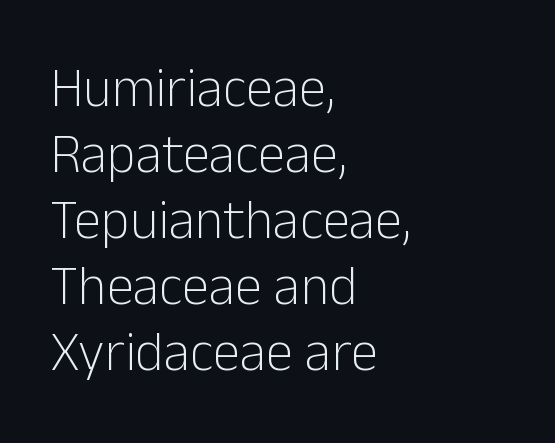
Posture: vertical. The strokes are not fattened; the text isn't bold. If you drew a ruler down the left edge, every line would touch it. Look at the bottom of the vertical strokes: they stop flat, with no serifs. Tracking here is standard; glyphs follow each other at the usual distance. Just letters on the line, the space beneath them empty.
